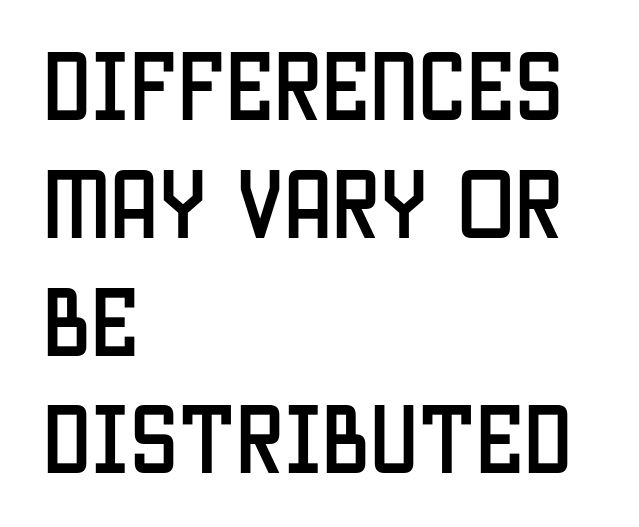
Q: Is the text italic (slanted)? A: No, it is upright.
Q: Is the typeface a serif or a sans-serif typeface? A: Sans-serif.
Q: Is the text underlined? A: No.
Q: How is the paragraph aligned? A: Left-aligned.
Q: Is the spacing between letters normal or unusually wide? A: Normal.
Q: Is the spacing between lines tight, normal or loose? A: Normal.
Q: Width (condensed, normal, or wide)? A: Condensed.
Q: Stroke contrast? A: Low.
Q: x-height? A: Large.
Q: Monospaced? A: No.
